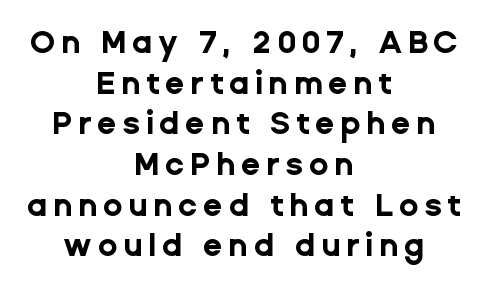
The image shows 32 px bold sans-serif type, upright; set centered, normal line spacing (1.27x), not underlined; low stroke contrast and a medium x-height.
